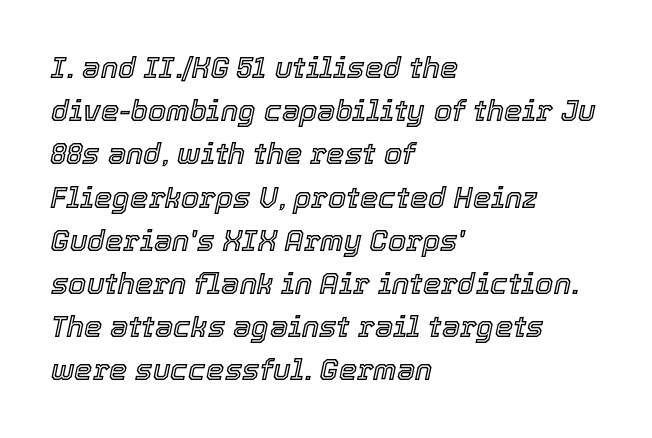
{"italic": "yes", "lean": "right", "slant_degrees": 12, "width": "normal", "x_height": "medium", "monospaced": "no", "underline": "no", "align": "left", "line_spacing": "normal", "line_spacing_ratio": 1.49, "letter_spacing": "normal", "letter_spacing_em": 0.0, "glyph_px": 29}
